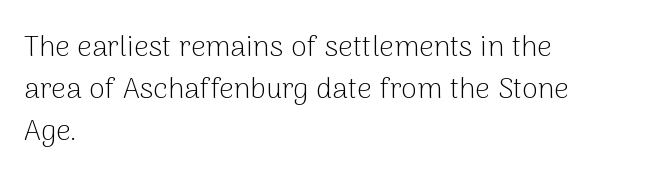
Q: Is the text bold? A: No.
Q: Is the text italic (slanted)? A: No, it is upright.
Q: Is the typeface a serif or a sans-serif typeface? A: Sans-serif.
Q: Is the text underlined? A: No.
Q: How is the paragraph aligned? A: Left-aligned.
Q: Is the spacing between letters normal or unusually wide? A: Normal.
Q: Is the spacing between lines tight, normal or loose? A: Normal.
Q: Width (condensed, normal, or wide)? A: Normal.
Q: Stroke contrast? A: Low.
Q: x-height? A: Medium.
Q: Monospaced? A: No.
